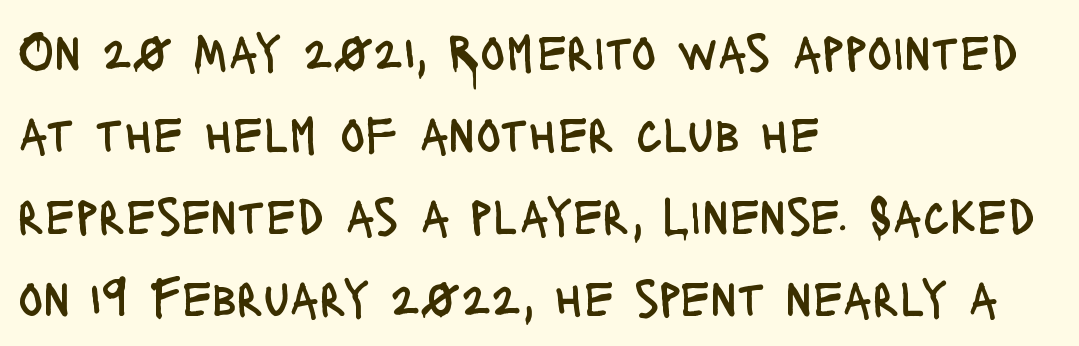
The image shows 52 px regular-weight, condensed sans-serif type, upright; set left-aligned, normal line spacing (1.58x), normal letter spacing, not underlined; low stroke contrast and a large x-height.
